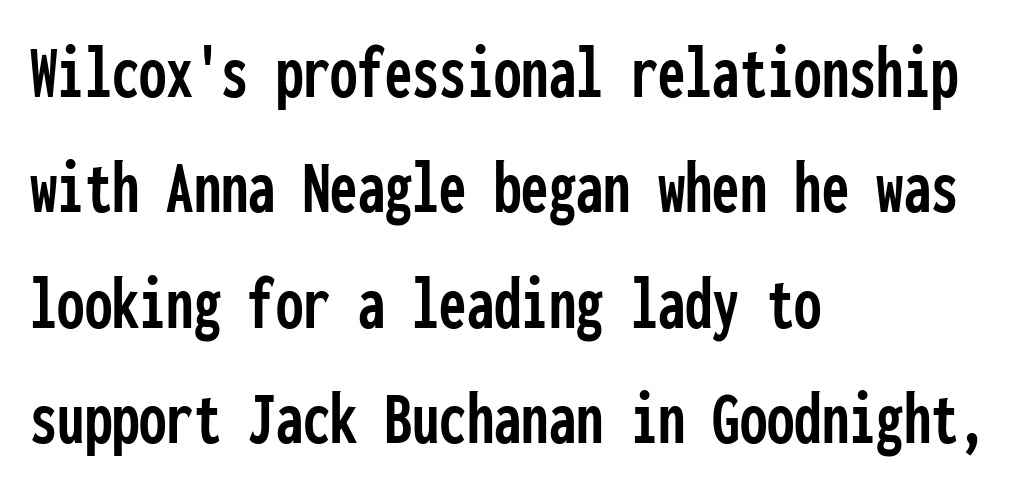
{"serif": "no", "italic": "no", "width": "condensed", "stroke_contrast": "low", "x_height": "medium", "monospaced": "yes", "underline": "no", "align": "left", "line_spacing": "normal", "line_spacing_ratio": 1.48, "letter_spacing": "normal", "letter_spacing_em": 0.0, "glyph_px": 78}
